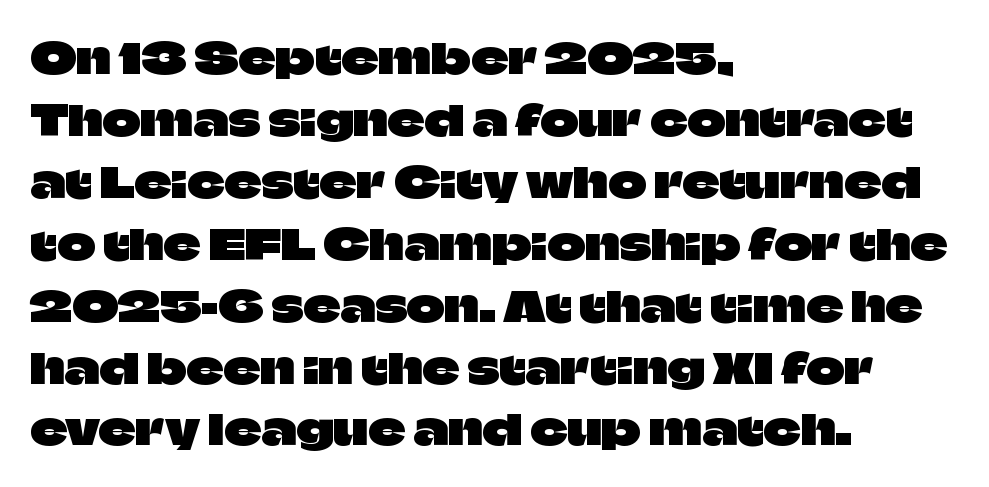
The image shows 41 px sans-serif type, upright; set left-aligned, normal line spacing (1.51x), normal letter spacing, not underlined; low stroke contrast and a large x-height.
